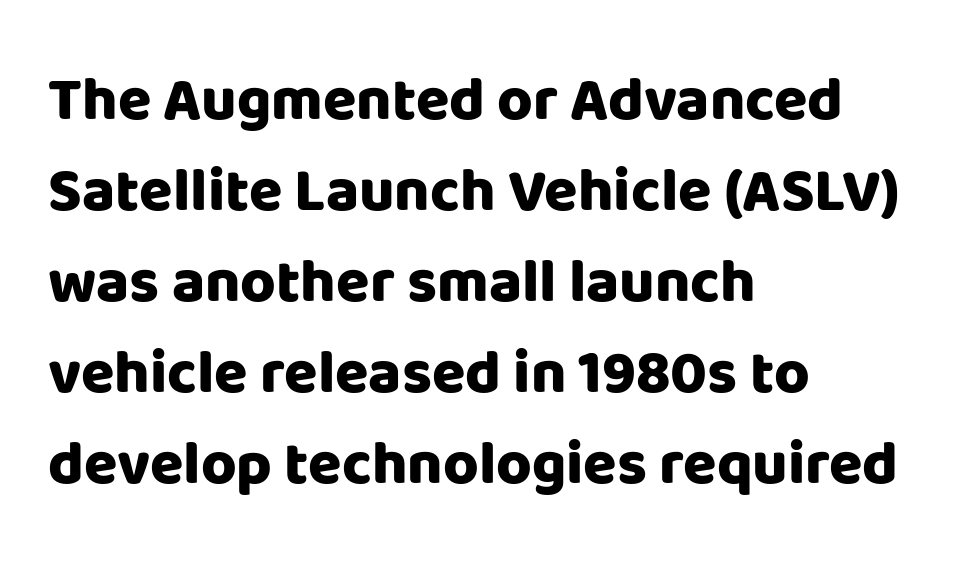
The image shows 61 px heavy sans-serif type, upright; set left-aligned, normal line spacing (1.49x), normal letter spacing, not underlined; low stroke contrast and a large x-height.
